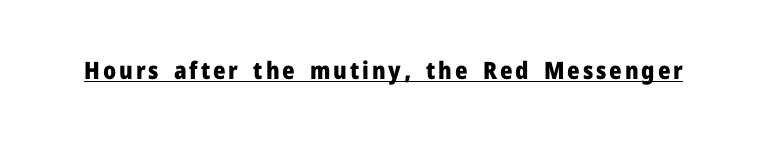
The string is rendered with underlining switched on. The face used here has the dense, thick strokes of a bold. This is roman type, the default non-slanted kind.
